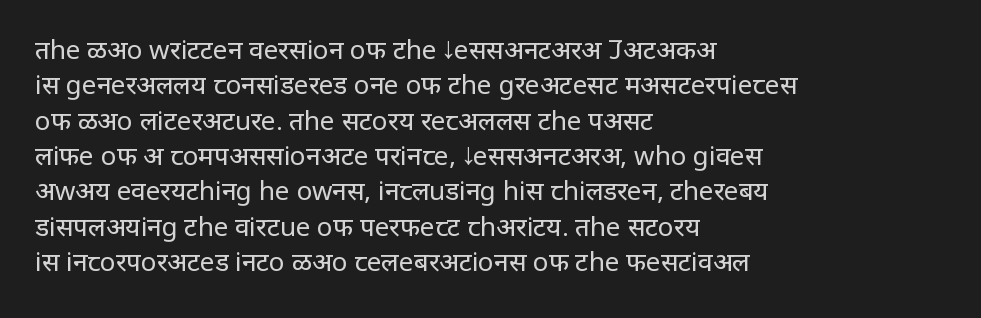
Vertically, the passage feels balanced, rows spaced as you'd expect. No italicization has been applied; the sample stays upright. A bare baseline throughout the passage. Think standard paragraph weight, or any step lighter than that.
